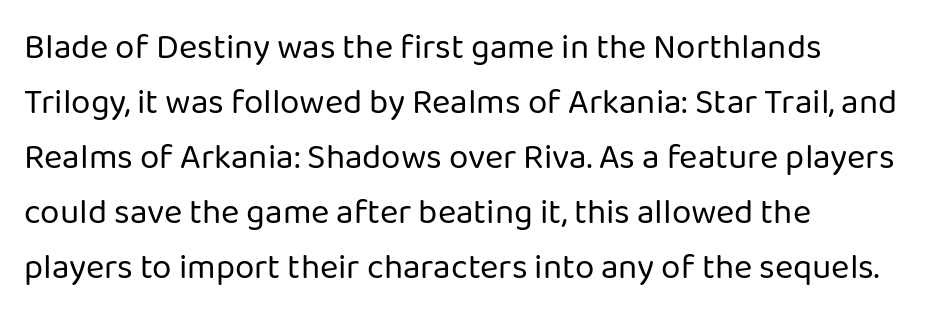
Q: Is the text bold? A: No.
Q: Is the text italic (slanted)? A: No, it is upright.
Q: Is the typeface a serif or a sans-serif typeface? A: Sans-serif.
Q: Is the text underlined? A: No.
Q: How is the paragraph aligned? A: Left-aligned.
Q: Is the spacing between letters normal or unusually wide? A: Normal.
Q: Is the spacing between lines tight, normal or loose? A: Normal.
Q: Width (condensed, normal, or wide)? A: Normal.
Q: Stroke contrast? A: Low.
Q: x-height? A: Medium.
Q: Monospaced? A: No.
